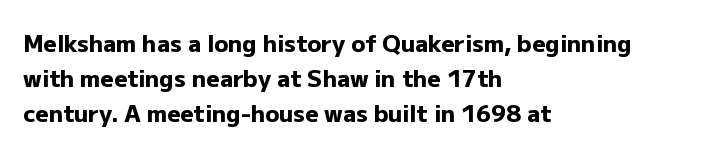
The image shows 23 px bold type, upright; set left-aligned, normal line spacing (1.52x), normal letter spacing, not underlined.
